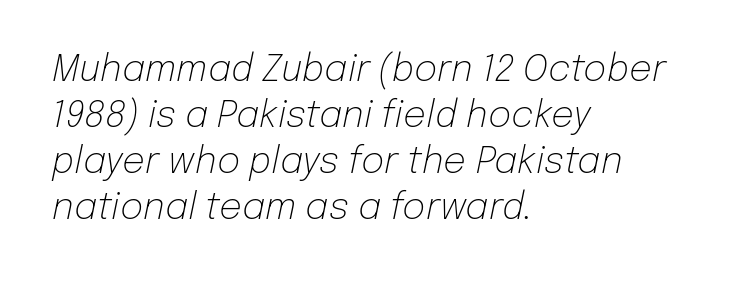
The image shows 36 px light type, italic (leaning right); set left-aligned, normal line spacing (1.28x), normal letter spacing, not underlined; low stroke contrast and a medium x-height.
